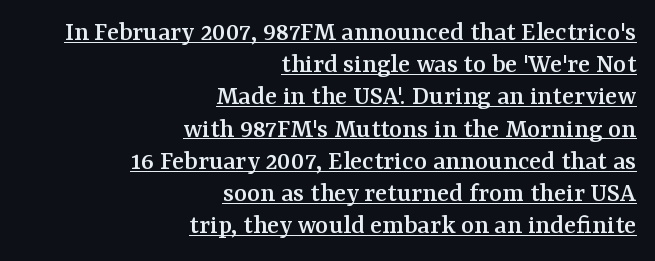
Quick note: interline space is minimal. A typesetter would call this proportional, since set widths differ per character. Looks like someone drew a line under every word here. The compositor pushed each line to the right boundary. Default kerning and tracking; the words read as compact shapes.
